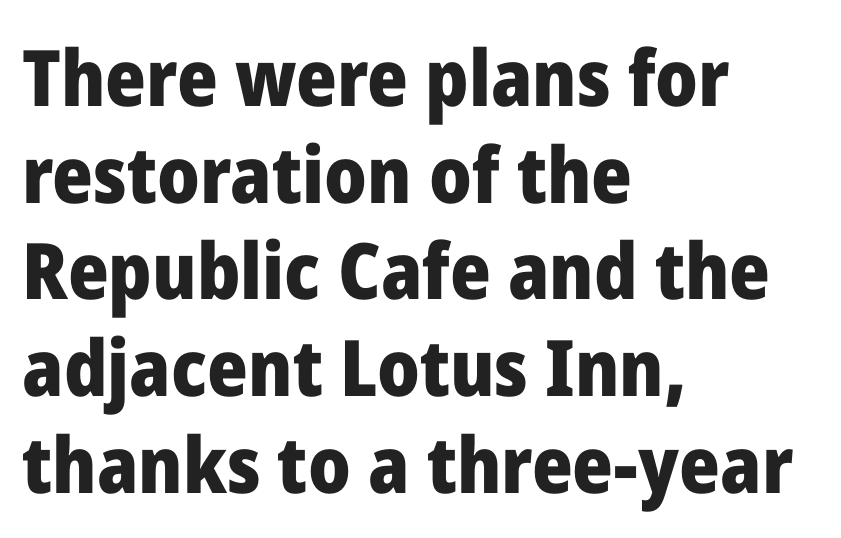
{"serif": "no", "italic": "no", "bold": "yes", "weight": "heavy", "width": "normal", "stroke_contrast": "low", "x_height": "medium", "monospaced": "no", "underline": "no", "align": "left", "line_spacing_ratio": 1.24, "letter_spacing": "normal", "letter_spacing_em": 0.0, "glyph_px": 78}
